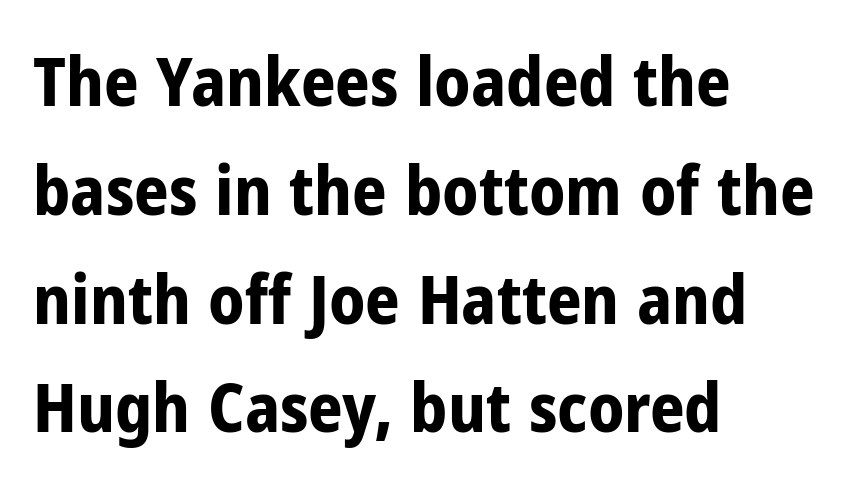
{"serif": "no", "italic": "no", "bold": "yes", "weight": "bold", "width": "condensed", "stroke_contrast": "low", "x_height": "medium", "monospaced": "no", "underline": "no", "align": "left", "line_spacing": "normal", "line_spacing_ratio": 1.6, "letter_spacing": "normal", "letter_spacing_em": 0.0, "glyph_px": 68}
